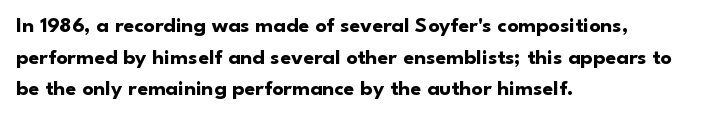
{"italic": "no", "bold": "yes", "underline": "no", "align": "left", "line_spacing": "normal", "line_spacing_ratio": 1.44, "letter_spacing": "normal", "letter_spacing_em": 0.0, "glyph_px": 22}
